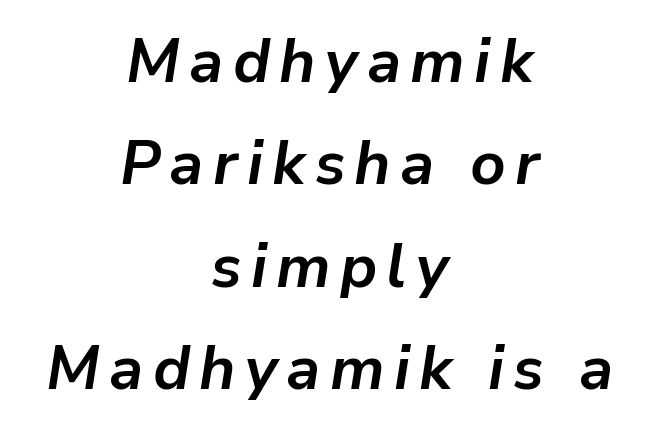
Note the varied advance widths — an 'i' is clearly narrower than an 'm'. Glance below the letters and you will spot only blank space. Notice how descenders clear the ascenders below comfortably — that's standard leading. The lines are quadded center. Notice how the stems are inclined rather than vertical — that's the hallmark of italics. I'd describe the lettering as bold — thick and assertive.
